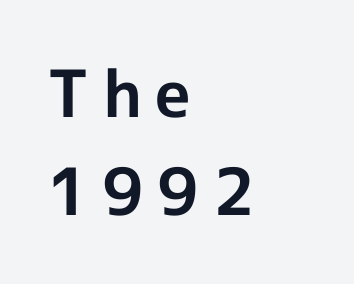
The image shows 65 px bold sans-serif type, upright; set left-aligned, normal line spacing (1.51x), unusually wide letter spacing (+0.21 em), not underlined; a medium x-height.
